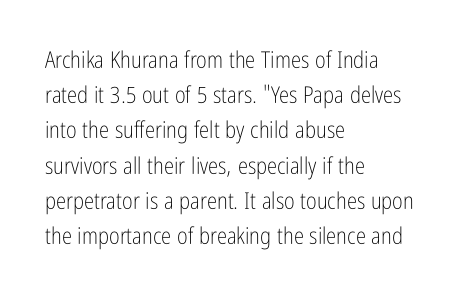
Q: Is the text bold? A: No.
Q: Is the text italic (slanted)? A: No, it is upright.
Q: Is the text underlined? A: No.
Q: How is the paragraph aligned? A: Left-aligned.
Q: Is the spacing between letters normal or unusually wide? A: Normal.
Q: Is the spacing between lines tight, normal or loose? A: Normal.
